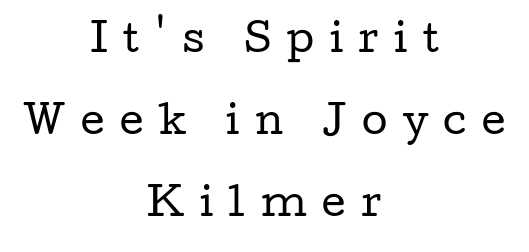
{"serif": "yes", "italic": "no", "bold": "no", "weight": "regular", "width": "wide", "stroke_contrast": "low", "x_height": "medium", "monospaced": "no", "underline": "no", "align": "center", "line_spacing": "loose", "line_spacing_ratio": 2.21, "letter_spacing": "wide", "letter_spacing_em": 0.42, "glyph_px": 37}
